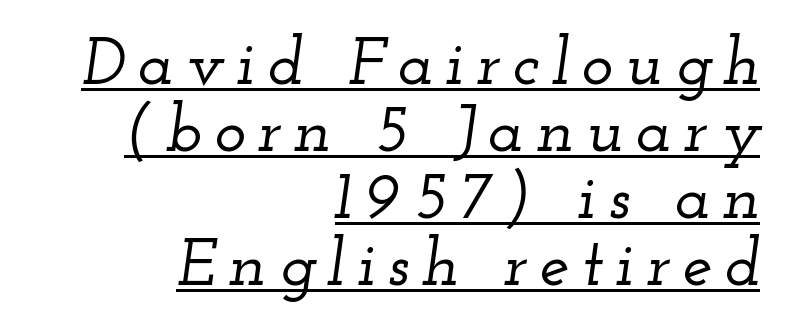
Q: Is the text italic (slanted)? A: Yes, it leans right by about 12 degrees.
Q: Is the typeface a serif or a sans-serif typeface? A: Serif.
Q: Is the text underlined? A: Yes.
Q: How is the paragraph aligned? A: Right-aligned.
Q: Is the spacing between lines tight, normal or loose? A: Tight.
Q: Width (condensed, normal, or wide)? A: Wide.
Q: Stroke contrast? A: Low.
Q: x-height? A: Small.
Q: Monospaced? A: No.
